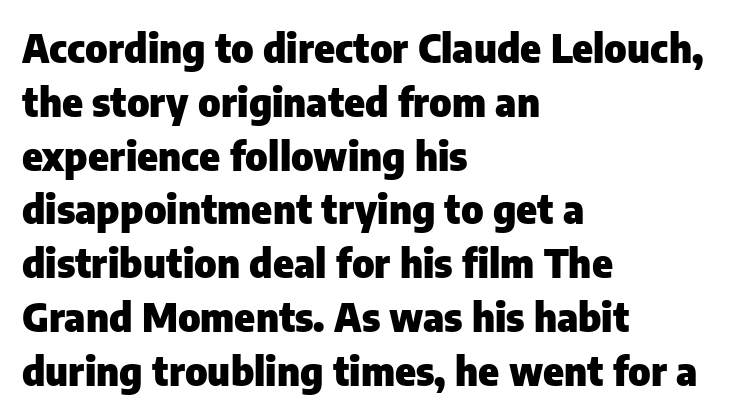
{"serif": "no", "italic": "no", "bold": "yes", "weight": "heavy", "width": "normal", "stroke_contrast": "low", "x_height": "medium", "monospaced": "no", "underline": "no", "align": "left", "line_spacing": "normal", "line_spacing_ratio": 1.38, "letter_spacing": "normal", "letter_spacing_em": 0.0, "glyph_px": 39}
